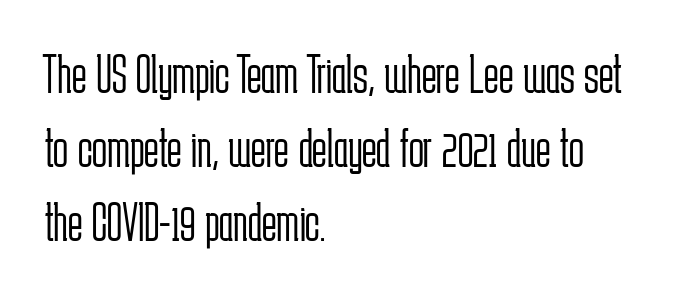
{"serif": "no", "italic": "no", "bold": "no", "weight": "light", "width": "condensed", "stroke_contrast": "low", "x_height": "medium", "monospaced": "no", "underline": "no", "align": "left", "line_spacing": "normal", "line_spacing_ratio": 1.35, "letter_spacing": "normal", "letter_spacing_em": 0.0, "glyph_px": 55}
